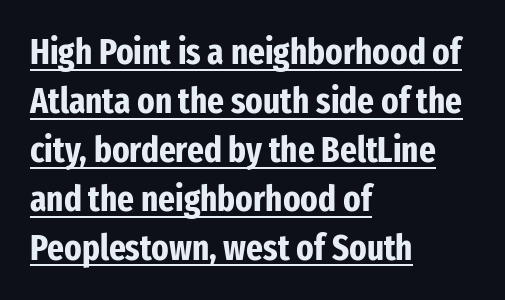
Q: Is the text bold? A: Yes.
Q: Is the text italic (slanted)? A: No, it is upright.
Q: Is the typeface a serif or a sans-serif typeface? A: Sans-serif.
Q: Is the text underlined? A: Yes.
Q: How is the paragraph aligned? A: Left-aligned.
Q: Is the spacing between letters normal or unusually wide? A: Normal.
Q: Is the spacing between lines tight, normal or loose? A: Normal.
Q: Width (condensed, normal, or wide)? A: Condensed.
Q: Stroke contrast? A: Low.
Q: x-height? A: Medium.
Q: Monospaced? A: No.
